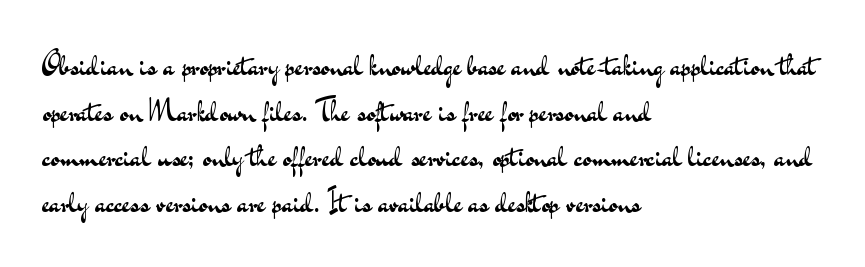
The image shows 31 px regular-weight, wide sans-serif type; set left-aligned, normal line spacing (1.47x), normal letter spacing, not underlined; medium stroke contrast and a small x-height.
